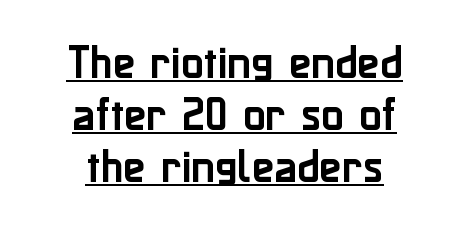
A typesetter would call this proportional, since set widths differ per character. A sans-serif font was chosen for this passage. A baseline rule has been typeset under these characters. This is roman type, the default non-slanted kind.
